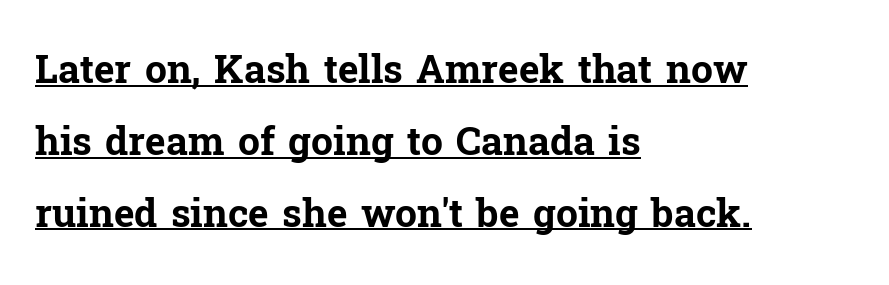
The ragged edge is on the right, which tells us the setting is flush left. Vertical strokes here are truly vertical. The glyphs in this specimen are seriffed. Each word holds together tightly as a unit, with standard inter-letter gaps. Pretty heavy lettering here — definitely bold. The passage shown is underscored from start to finish.
